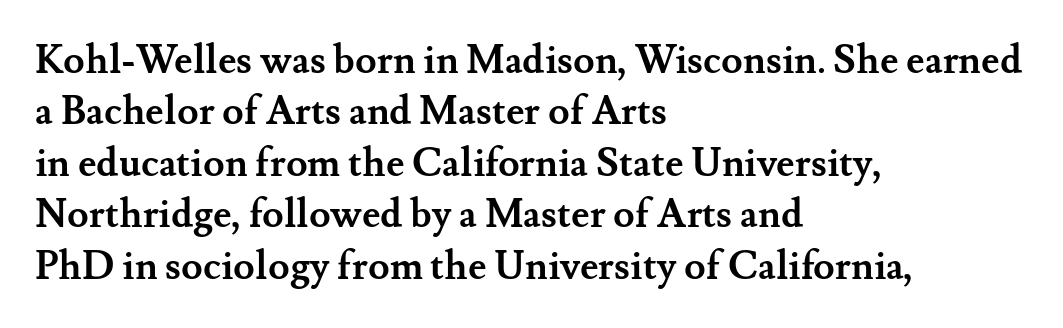
Plain, unruled lines of type. The setting favours the left margin, as ordinary paragraphs usually do. Varying glyph widths throughout — classic text-font behaviour. When letters stand straight like this, we call the style roman or upright.
